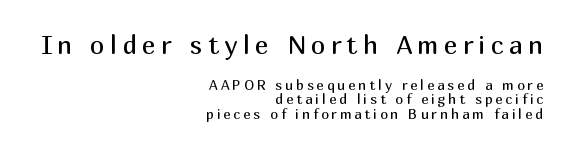
The image shows 26 px text type, upright; set right-aligned, tight line spacing (1.04x), unusually wide letter spacing (+0.2 em), not underlined; the first (top) block is 1.86x larger.
